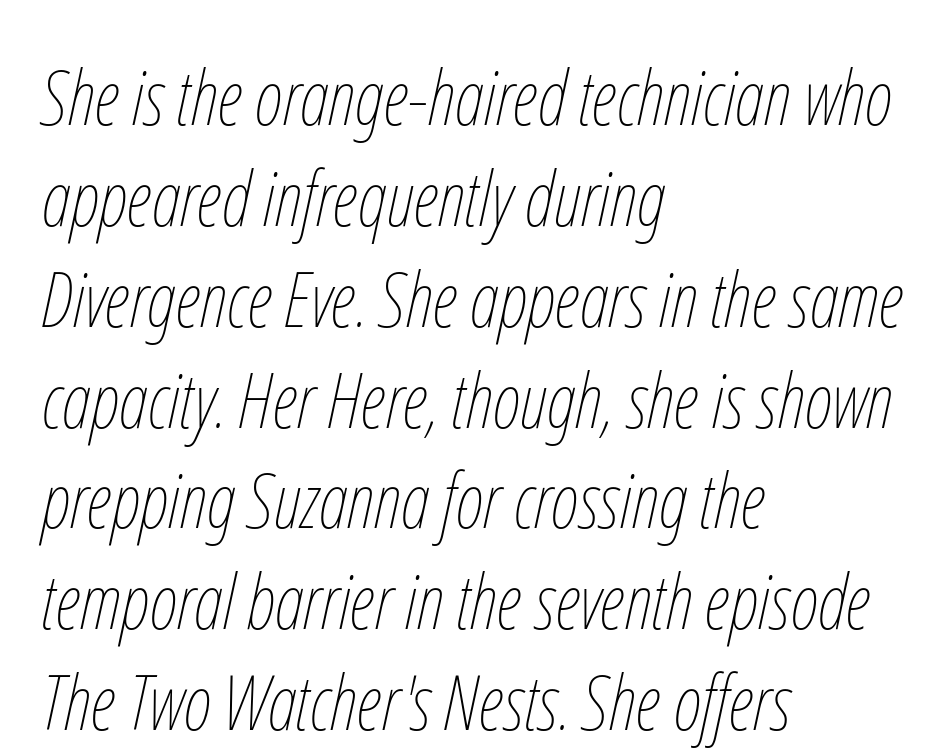
A student would call this left alignment; a typographer would say flush left, rag right. Anything drawn beneath the words? Only blank space. Is this a fixed-width face? No — the glyphs have proportional, varying widths. Between one letter and the next there's only the usual sliver of space.
